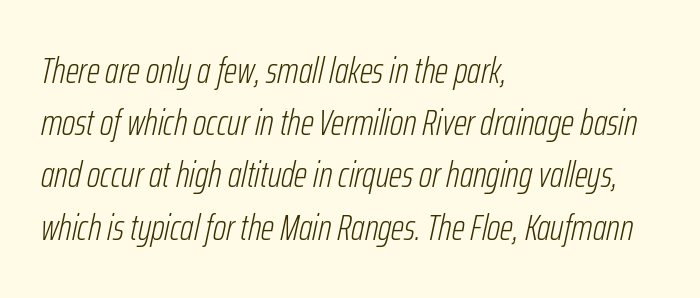
Q: Is the text bold? A: No.
Q: Is the text italic (slanted)? A: Yes, it leans right by about 12 degrees.
Q: Is the text underlined? A: No.
Q: How is the paragraph aligned? A: Left-aligned.
Q: Is the spacing between letters normal or unusually wide? A: Normal.
Q: Is the spacing between lines tight, normal or loose? A: Normal.
Q: Width (condensed, normal, or wide)? A: Condensed.
Q: Stroke contrast? A: Low.
Q: x-height? A: Medium.
Q: Monospaced? A: No.
